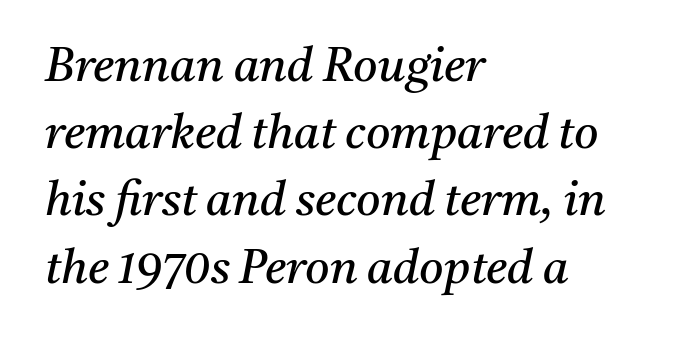
Q: Is the text bold? A: No.
Q: Is the text italic (slanted)? A: Yes, it leans right by about 11 degrees.
Q: Is the typeface a serif or a sans-serif typeface? A: Serif.
Q: Is the text underlined? A: No.
Q: How is the paragraph aligned? A: Left-aligned.
Q: Is the spacing between letters normal or unusually wide? A: Normal.
Q: Is the spacing between lines tight, normal or loose? A: Normal.
Q: Width (condensed, normal, or wide)? A: Normal.
Q: Stroke contrast? A: Medium.
Q: x-height? A: Medium.
Q: Monospaced? A: No.
